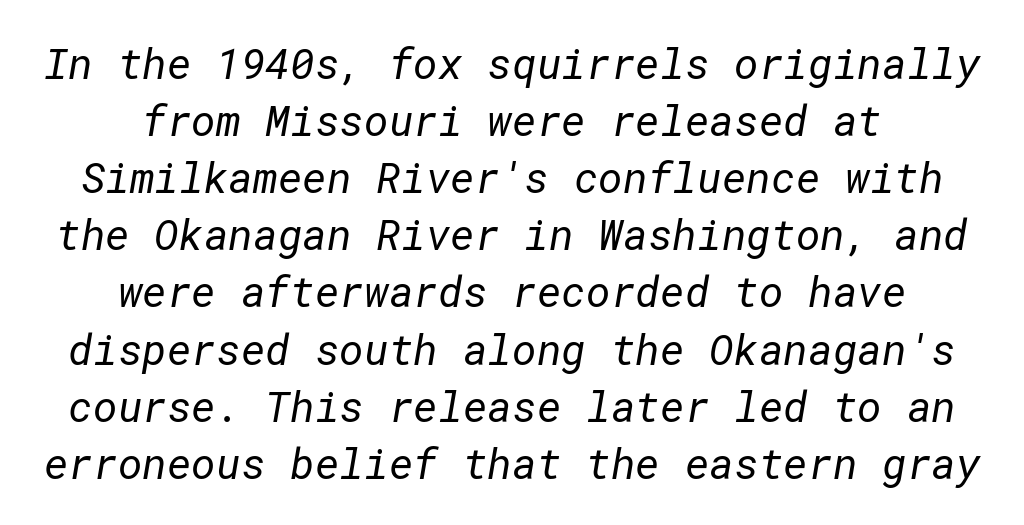
The image shows 42 px regular-weight sans-serif type; set centered, normal line spacing (1.36x), normal letter spacing, not underlined; low stroke contrast and a medium x-height.
